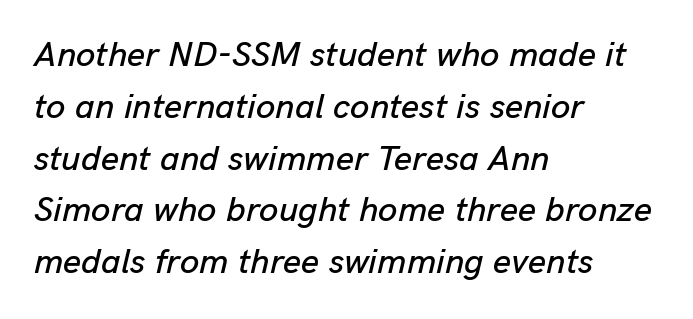
Q: Is the text italic (slanted)? A: Yes, it leans right by about 13 degrees.
Q: Is the text underlined? A: No.
Q: How is the paragraph aligned? A: Left-aligned.
Q: Is the spacing between letters normal or unusually wide? A: Normal.
Q: Is the spacing between lines tight, normal or loose? A: Normal.
Q: Width (condensed, normal, or wide)? A: Normal.
Q: Stroke contrast? A: Low.
Q: x-height? A: Medium.
Q: Monospaced? A: No.
